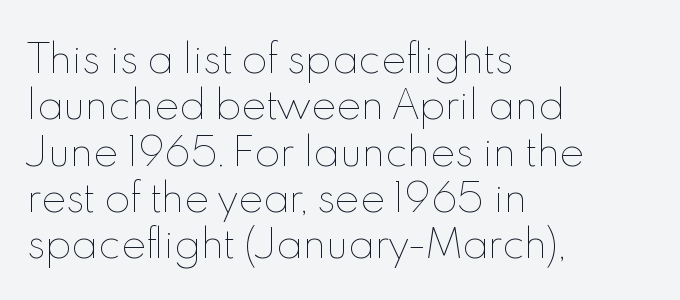
Is this a fixed-width face? No — the glyphs have proportional, varying widths. Which margin do the lines hug? The left one — the right edge is uneven. Designer's note — italics off, roman on. The face used here is rendered with its standard letterfit.
